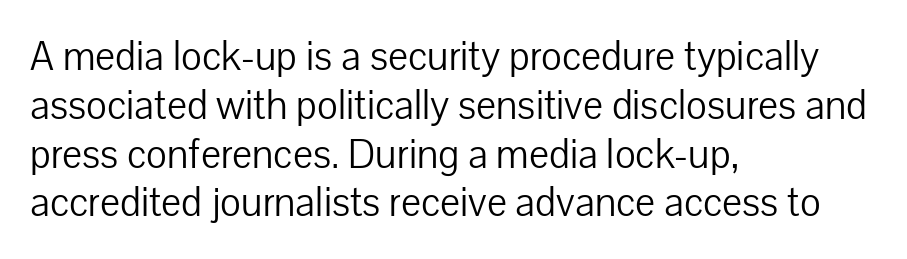
Q: Is the text bold? A: No.
Q: Is the text italic (slanted)? A: No, it is upright.
Q: Is the typeface a serif or a sans-serif typeface? A: Sans-serif.
Q: Is the text underlined? A: No.
Q: How is the paragraph aligned? A: Left-aligned.
Q: Is the spacing between letters normal or unusually wide? A: Normal.
Q: Width (condensed, normal, or wide)? A: Normal.
Q: Stroke contrast? A: Low.
Q: x-height? A: Medium.
Q: Monospaced? A: No.
